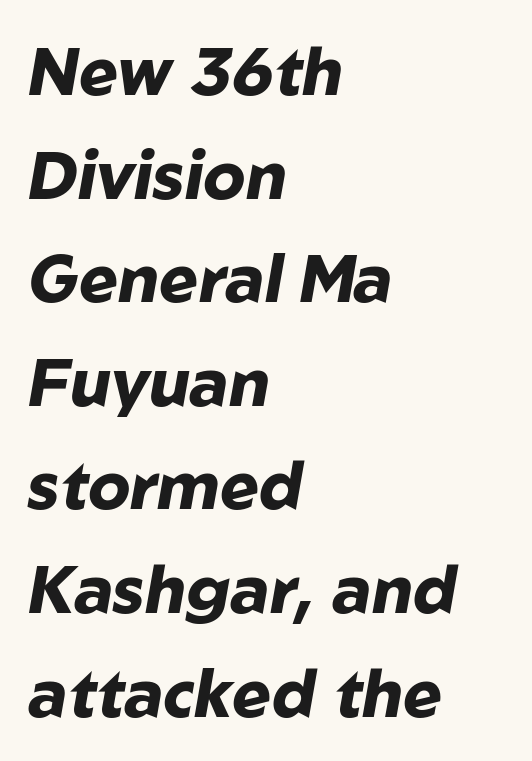
{"italic": "yes", "lean": "right", "slant_degrees": 10, "bold": "yes", "weight": "heavy", "width": "normal", "stroke_contrast": "low", "x_height": "medium", "monospaced": "no", "underline": "no", "align": "left", "line_spacing": "normal", "line_spacing_ratio": 1.57, "letter_spacing": "normal", "letter_spacing_em": 0.0, "glyph_px": 66}
